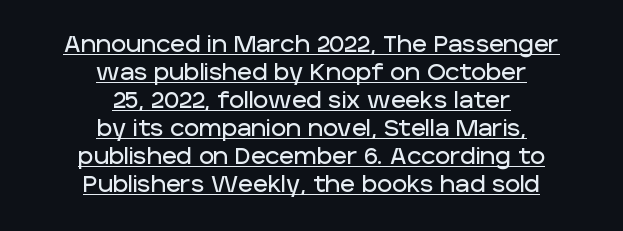
Somebody hit Ctrl+U on this one — the words are underlined. Standard letterfit; no display-style spreading of the glyphs. Do the letters lean? They stand straight. The typesetter chose a symmetrical, centered arrangement here.
